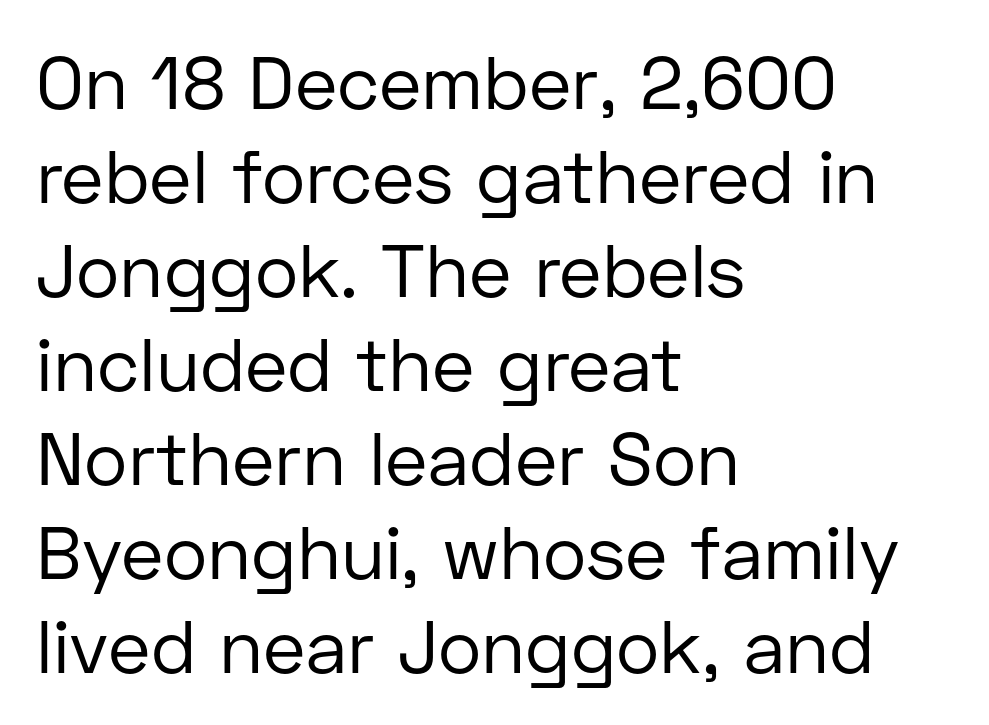
The image shows 74 px regular-weight sans-serif type, upright; set left-aligned, normal line spacing (1.27x), normal letter spacing, not underlined; low stroke contrast and a medium x-height.
